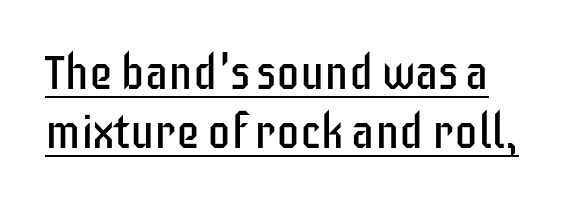
Tracking value appears to be zero — textbook default spacing. Vertically, the passage feels balanced, rows spaced as you'd expect. The words here are underlined. The type sits square on the baseline with zero lean. Stroke terminals: plain, sans-serif. Here the designer chose a conventional face with non-uniform glyph widths.
